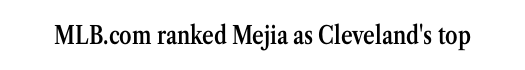
The letters stand upright; this is a roman face. Words appear dense and cohesive because spacing is normal. What weight is shown? A semibold, between regular and bold. The passage shown is not underscored anywhere.
